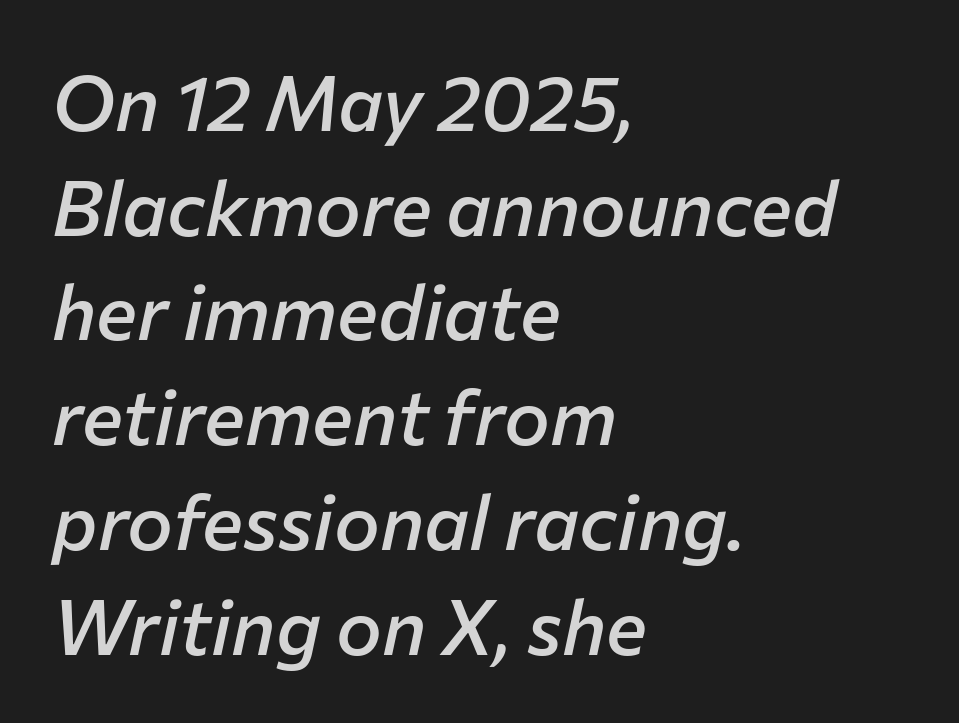
The image shows 77 px semibold type, italic (leaning right); set left-aligned, normal line spacing (1.36x), normal letter spacing, not underlined; low stroke contrast and a medium x-height.
